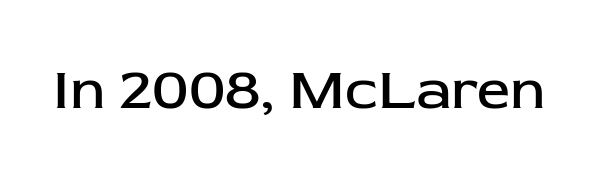
Q: Is the text bold? A: No.
Q: Is the text italic (slanted)? A: No, it is upright.
Q: Is the typeface a serif or a sans-serif typeface? A: Sans-serif.
Q: Is the text underlined? A: No.
Q: Is the spacing between letters normal or unusually wide? A: Normal.
Q: Width (condensed, normal, or wide)? A: Normal.
Q: Stroke contrast? A: Low.
Q: x-height? A: Medium.
Q: Monospaced? A: No.
